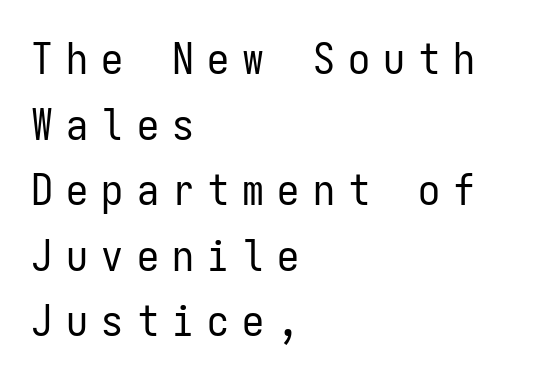
Q: Is the text bold? A: No.
Q: Is the text italic (slanted)? A: No, it is upright.
Q: Is the typeface a serif or a sans-serif typeface? A: Sans-serif.
Q: Is the text underlined? A: No.
Q: How is the paragraph aligned? A: Left-aligned.
Q: Is the spacing between letters normal or unusually wide? A: Unusually wide.
Q: Is the spacing between lines tight, normal or loose? A: Normal.
Q: Width (condensed, normal, or wide)? A: Condensed.
Q: Stroke contrast? A: Low.
Q: x-height? A: Medium.
Q: Monospaced? A: Yes.
